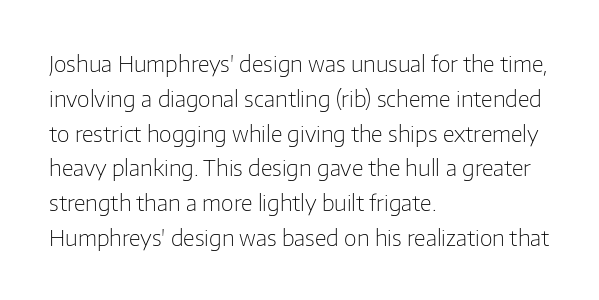
{"italic": "no", "bold": "no", "underline": "no", "align": "left", "line_spacing": "normal", "line_spacing_ratio": 1.58, "letter_spacing": "normal", "letter_spacing_em": 0.0, "glyph_px": 22}
